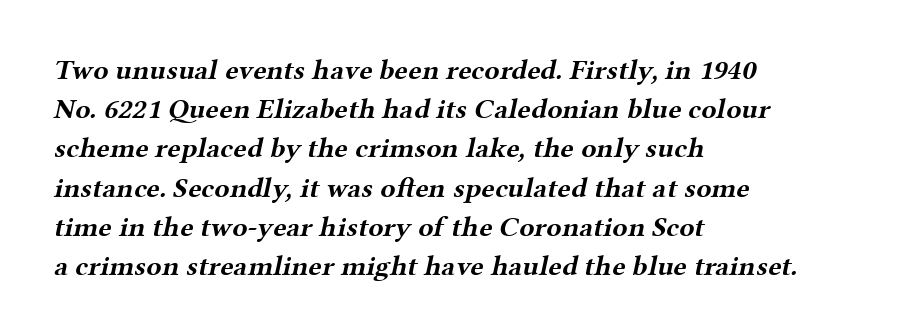
Q: Is the text bold? A: Yes.
Q: Is the typeface a serif or a sans-serif typeface? A: Serif.
Q: Is the text underlined? A: No.
Q: How is the paragraph aligned? A: Left-aligned.
Q: Is the spacing between letters normal or unusually wide? A: Normal.
Q: Is the spacing between lines tight, normal or loose? A: Normal.
Q: Width (condensed, normal, or wide)? A: Wide.
Q: Stroke contrast? A: Medium.
Q: x-height? A: Medium.
Q: Monospaced? A: No.
